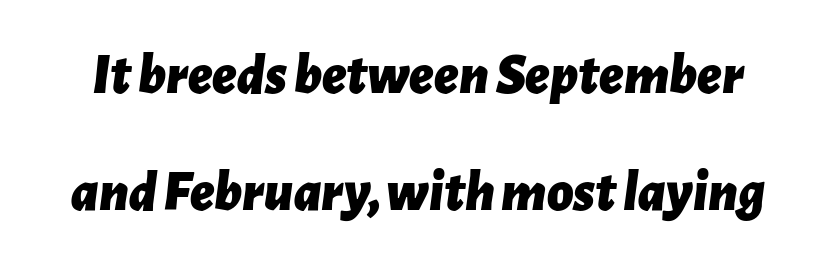
The image shows 57 px bold type, italic (leaning right); set loose line spacing (2.06x), normal letter spacing, not underlined; low stroke contrast and a medium x-height.
